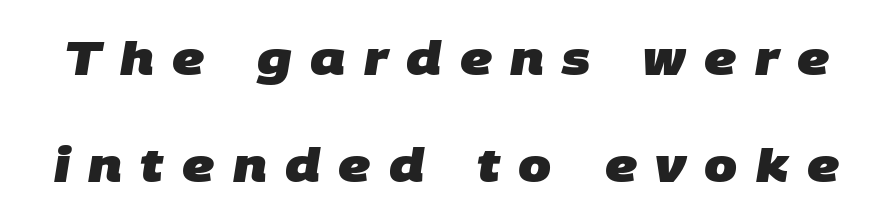
{"serif": "no", "bold": "yes", "weight": "heavy", "width": "normal", "stroke_contrast": "low", "x_height": "large", "monospaced": "no", "underline": "no", "line_spacing": "loose", "line_spacing_ratio": 2.28, "letter_spacing": "wide", "letter_spacing_em": 0.39, "glyph_px": 47}
